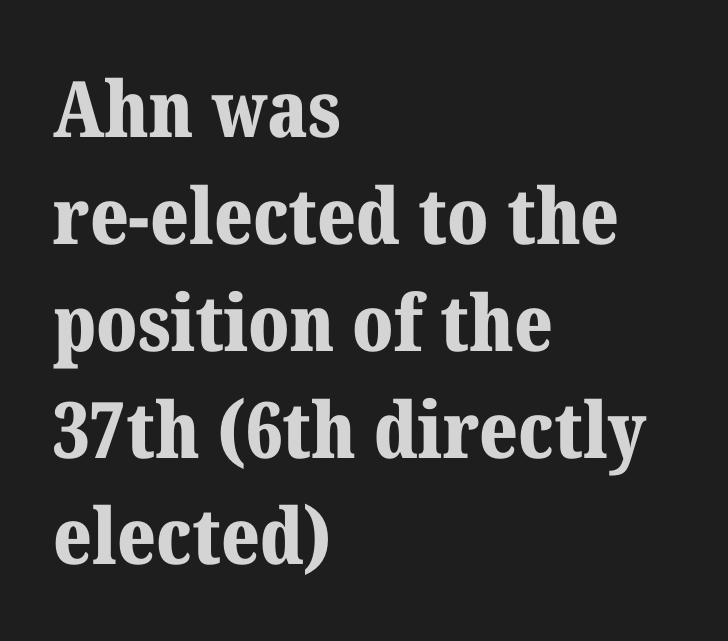
If you drew a line through each stem, it would be perfectly vertical. Typesetter's note: full bold, strokes at maximum text heaviness. Letter spacing: default. You can tell from the footed stems that serif type was used. Whoever set this chose a conventional vertical rhythm. The rendering uses natural spacing where letterforms have individual widths.
